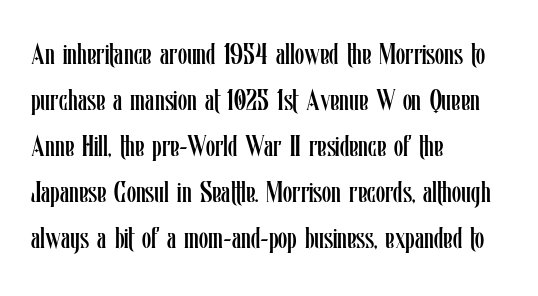
The image shows 30 px regular-weight, condensed type, upright; set left-aligned, normal line spacing (1.53x), normal letter spacing, not underlined; low stroke contrast and a medium x-height.
